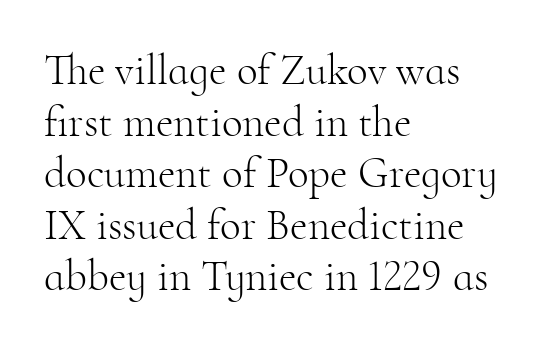
Q: Is the text bold? A: No.
Q: Is the text italic (slanted)? A: No, it is upright.
Q: Is the typeface a serif or a sans-serif typeface? A: Serif.
Q: Is the text underlined? A: No.
Q: How is the paragraph aligned? A: Left-aligned.
Q: Is the spacing between letters normal or unusually wide? A: Normal.
Q: Width (condensed, normal, or wide)? A: Normal.
Q: Stroke contrast? A: High.
Q: x-height? A: Small.
Q: Monospaced? A: No.
